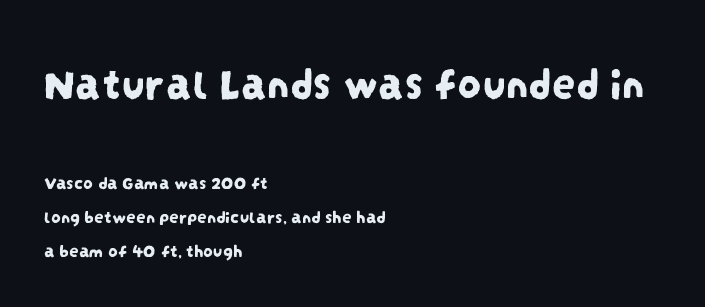
Is the lower block the larger one? No — the upper block carries the bigger type. Type style note: lacks serifs. Teacher's note: observe the even left margin — that is flush-left alignment. Note the varied advance widths — an 'i' is clearly narrower than an 'm'. Honestly, there is no underline to notice here at all. Honestly, the letter spacing is just normal — you wouldn't notice it.
